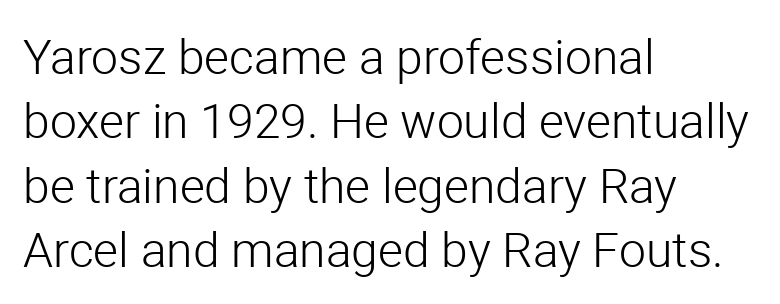
Bare-footed words on every line. Every character sits straight up, as roman type does. These lines are set flush left with a ragged right edge. Note the varied advance widths — an 'i' is clearly narrower than an 'm'. Leading matches the norm, producing a regular column. Nothing unusual about the tracking: characters are spaced as the font intends.
